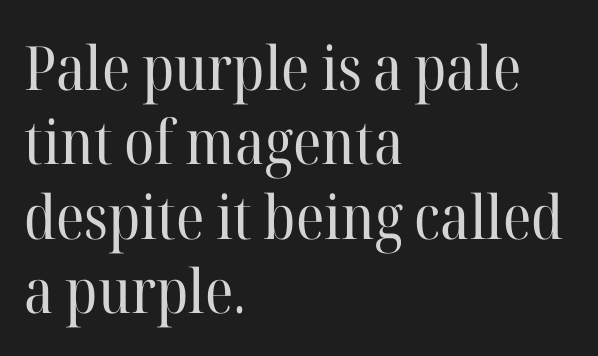
The paragraph shown leans on its left margin. The letters carry serifs — small finishing strokes at the ends of their stems. This sample uses an upright cut, with every glyph sitting square on the baseline. Glance below the letters and you will spot only blank space.
